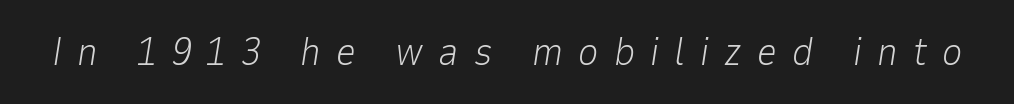
Unmarked baselines from the first word to the last. Think of a printed novel: that variable character pitch is what you see here. Weight: in the light-to-regular range. Rendered with sloped, italic letterforms.
